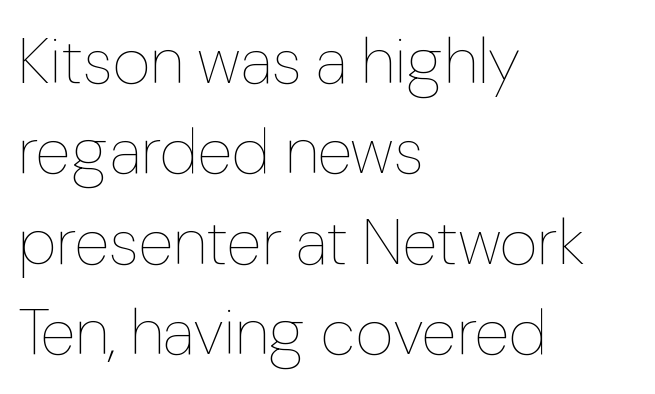
Q: Is the text bold? A: No.
Q: Is the text italic (slanted)? A: No, it is upright.
Q: Is the text underlined? A: No.
Q: How is the paragraph aligned? A: Left-aligned.
Q: Is the spacing between letters normal or unusually wide? A: Normal.
Q: Is the spacing between lines tight, normal or loose? A: Normal.
Q: Width (condensed, normal, or wide)? A: Normal.
Q: Stroke contrast? A: Low.
Q: x-height? A: Medium.
Q: Monospaced? A: No.
